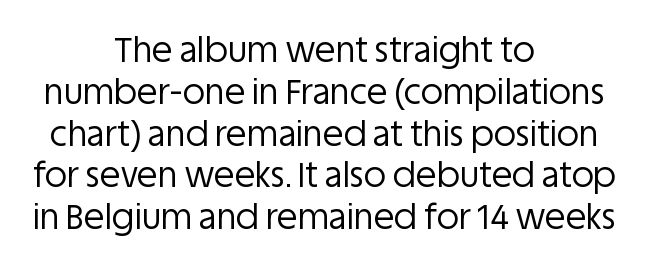
The image shows 34 px regular-weight sans-serif type, upright; set centered, line spacing 1.23x, normal letter spacing, not underlined; low stroke contrast and a large x-height.
